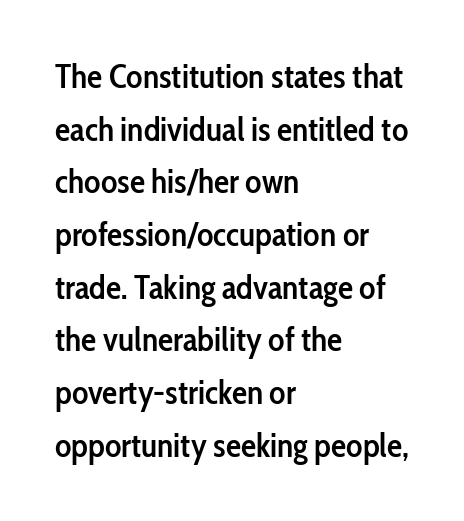
This sample uses plain, unmodified letter spacing. Tall strokes in this sample are plumb rather than angled. In terms of weight, the rendering is demibold, just under bold. Vertically, the passage feels balanced, rows spaced as you'd expect. Think of a printed novel: that variable character pitch is what you see here.
